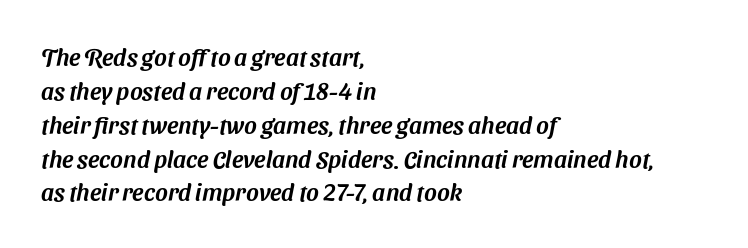
Q: Is the text underlined? A: No.
Q: How is the paragraph aligned? A: Left-aligned.
Q: Is the spacing between letters normal or unusually wide? A: Normal.
Q: Is the spacing between lines tight, normal or loose? A: Normal.
